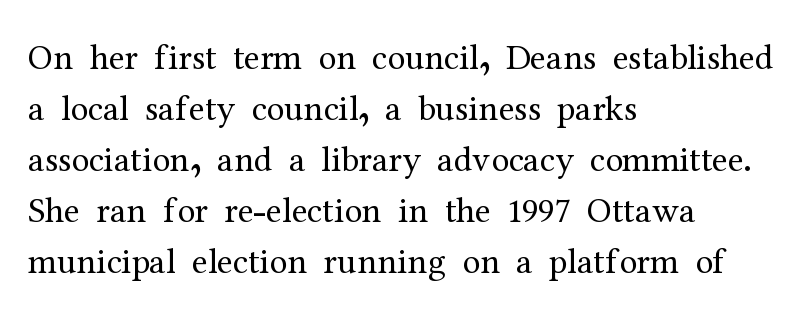
The type family on display is of the serif kind. There is no visible air inserted between adjacent glyphs. Note the varied advance widths — an 'i' is clearly narrower than an 'm'. Layout note: lines flush left. The foot of each line stays bare and open. Does the lettering tilt? It doesn't — this is upright.
